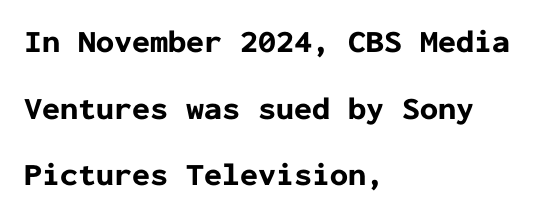
{"serif": "no", "italic": "no", "bold": "yes", "weight": "bold", "width": "normal", "stroke_contrast": "low", "x_height": "medium", "monospaced": "yes", "underline": "no", "align": "left", "line_spacing": "loose", "line_spacing_ratio": 2.08, "letter_spacing": "normal", "letter_spacing_em": 0.0, "glyph_px": 32}
